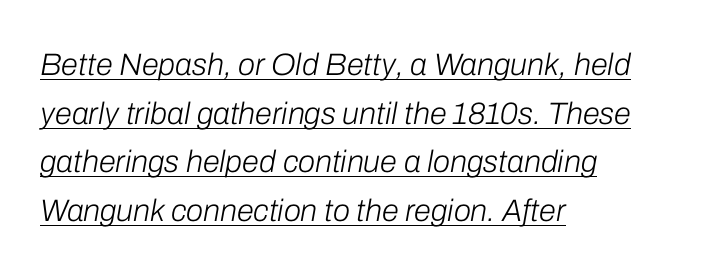
{"italic": "yes", "lean": "right", "slant_degrees": 10, "bold": "no", "weight": "light", "width": "normal", "stroke_contrast": "low", "x_height": "medium", "monospaced": "no", "underline": "yes", "align": "left", "line_spacing": "normal", "line_spacing_ratio": 1.57, "letter_spacing": "normal", "letter_spacing_em": 0.0, "glyph_px": 31}
